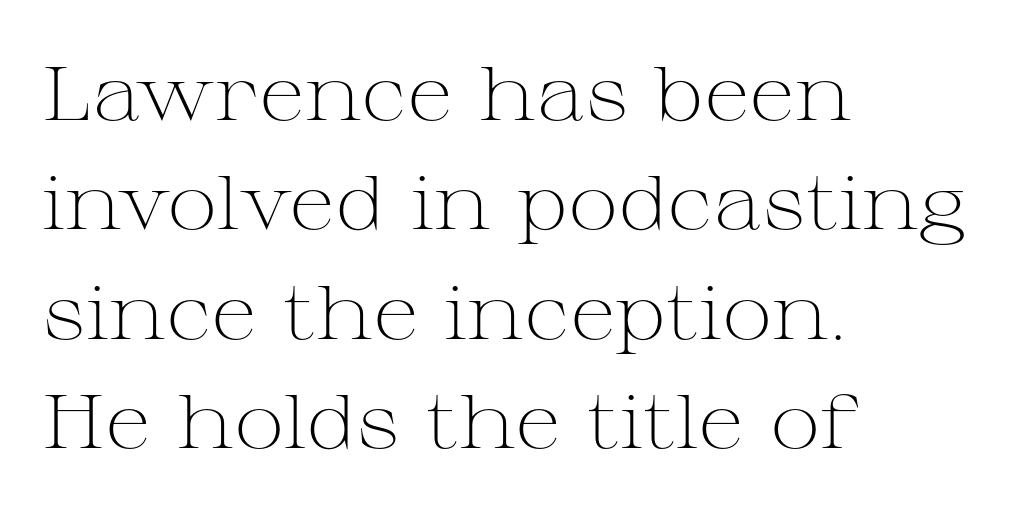
Is the stroke heavy? The answer is a plain regular-or-lighter. Line beginnings align vertically; line endings do not. Note the varied advance widths — an 'i' is clearly narrower than an 'm'. In terms of letterspacing, this is plain default setting. No word sits above an underline.
